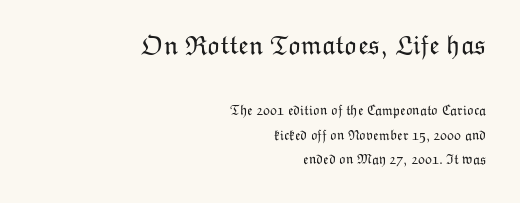
The image shows 27 px text type, upright; set right-aligned, line spacing 1.78x, normal letter spacing, not underlined; the first (top) block is 1.93x larger.
